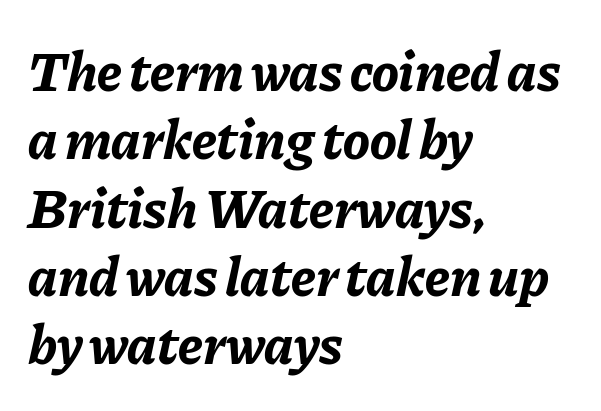
When letters slant like this, we call the style italic. Here the designer chose a conventional face with non-uniform glyph widths. What weight is shown? A full bold with thick strokes. Line beginnings align vertically; line endings do not.
